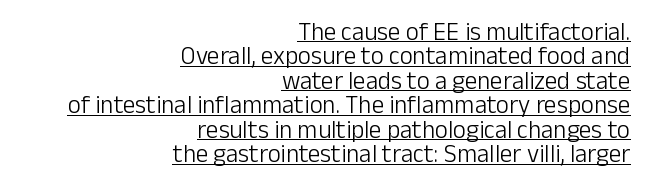
Compared with a typical body face, this is equally light or lighter still. The specimen includes a rule beneath the text block's lines. The rendering keeps characters at their native spacing. The typesetter chose a ragged-left arrangement here.
